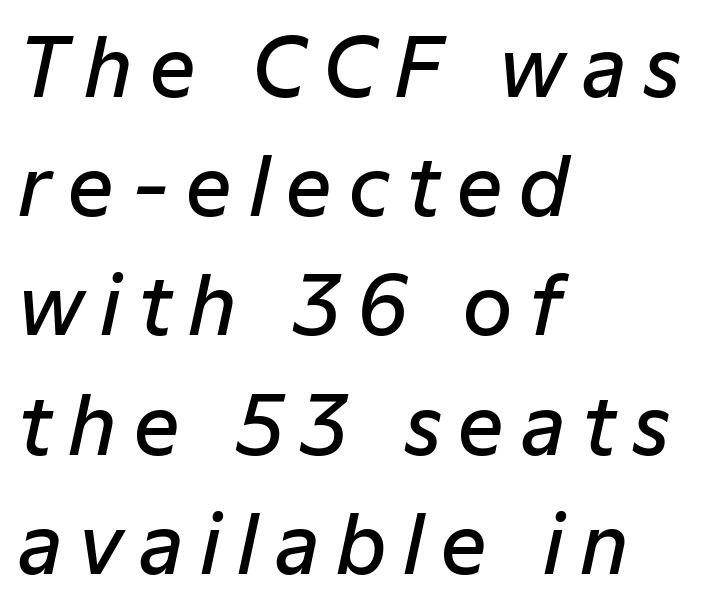
{"italic": "yes", "lean": "right", "slant_degrees": 12, "bold": "semi", "weight": "semibold", "width": "normal", "stroke_contrast": "low", "x_height": "medium", "monospaced": "no", "underline": "no", "align": "left", "line_spacing": "normal", "line_spacing_ratio": 1.49, "letter_spacing": "wide", "letter_spacing_em": 0.21, "glyph_px": 80}
